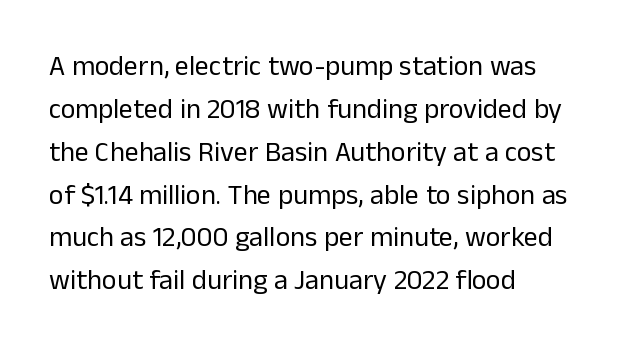
Q: Is the text bold? A: No.
Q: Is the text italic (slanted)? A: No, it is upright.
Q: Is the typeface a serif or a sans-serif typeface? A: Sans-serif.
Q: Is the text underlined? A: No.
Q: How is the paragraph aligned? A: Left-aligned.
Q: Is the spacing between letters normal or unusually wide? A: Normal.
Q: Is the spacing between lines tight, normal or loose? A: Normal.
Q: Width (condensed, normal, or wide)? A: Normal.
Q: Stroke contrast? A: Low.
Q: x-height? A: Medium.
Q: Monospaced? A: No.
